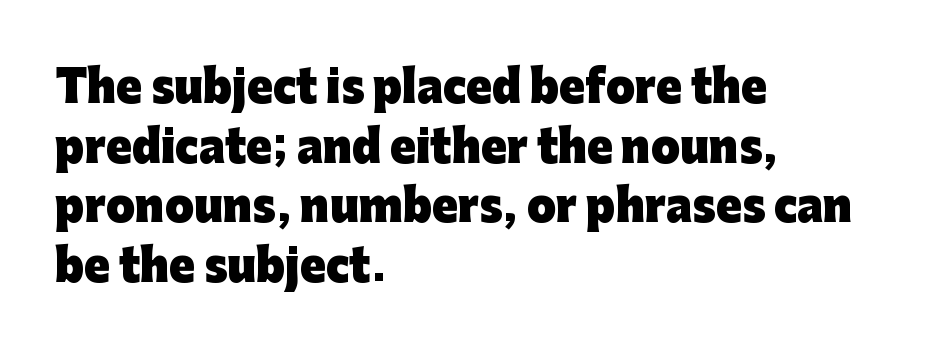
Q: Is the text bold? A: Yes.
Q: Is the text italic (slanted)? A: No, it is upright.
Q: Is the typeface a serif or a sans-serif typeface? A: Sans-serif.
Q: Is the text underlined? A: No.
Q: How is the paragraph aligned? A: Left-aligned.
Q: Is the spacing between letters normal or unusually wide? A: Normal.
Q: Is the spacing between lines tight, normal or loose? A: Normal.
Q: Width (condensed, normal, or wide)? A: Normal.
Q: Stroke contrast? A: Low.
Q: x-height? A: Medium.
Q: Monospaced? A: No.
